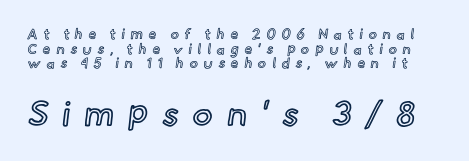
The image shows 34 px text type; set tight line spacing (1.05x), unusually wide letter spacing (+0.41 em), not underlined; the second (bottom) block is 2.43x larger; a small x-height.
